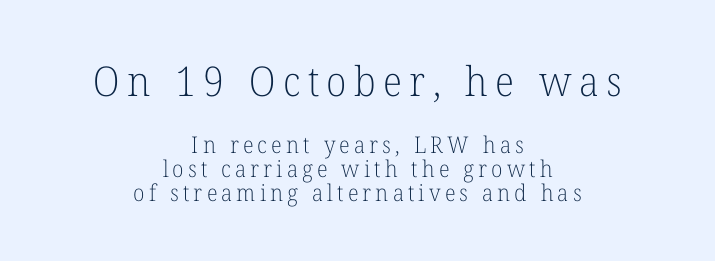
Decoration check: the copy has no underline. Letters have the restrained weight of plain body copy at most. These lines are centered, leaving both edges ragged. Posture: vertical. Tightly led — the rows are bunched.
